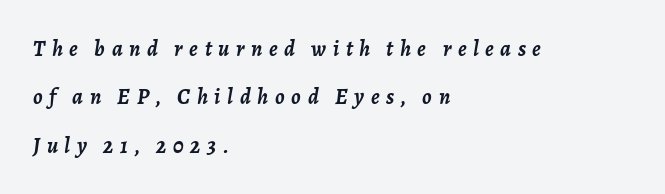
{"italic": "yes", "lean": "right", "slant_degrees": 7, "bold": "yes", "underline": "no", "align": "left", "line_spacing": "loose", "line_spacing_ratio": 2.2, "letter_spacing": "wide", "letter_spacing_em": 0.3, "glyph_px": 22}
